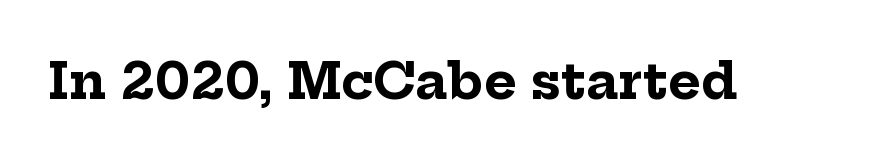
Observe the ordinary spacing: letters are neighbours, not strangers. The specimen reads as upright at a glance. Think of a printed novel: that variable character pitch is what you see here. This sample uses a serif face. Compared with an ordinary text face, these strokes are far heavier — a full bold. This rendering features lettering with no underline.
